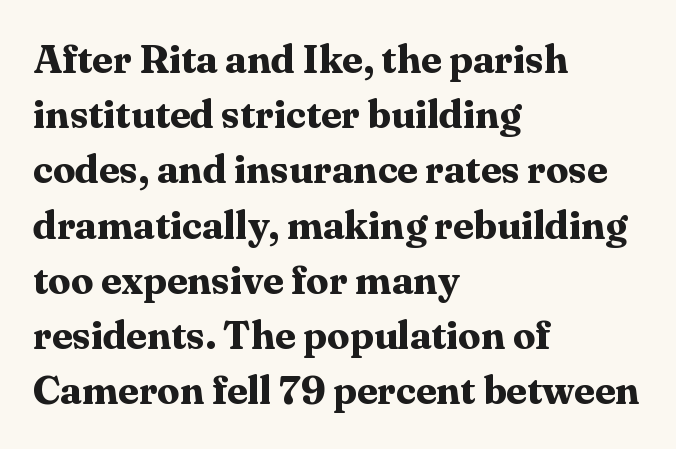
Any mark beneath the type? The region is blank. The line texture is even and compact thanks to regular tracking. Horizontal bands of white between lines are of average thickness. As a designer I'd log this as weight 700, bold.
